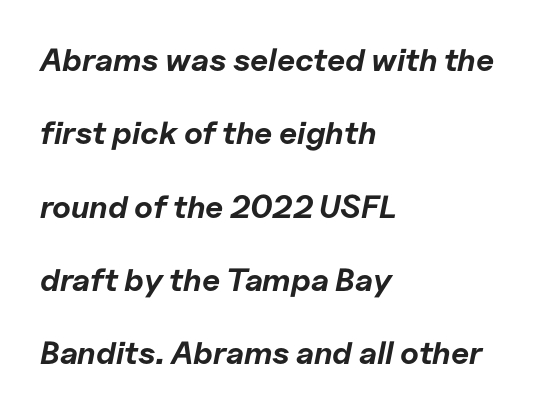
The image shows 32 px bold type, italic (leaning right); set left-aligned, loose line spacing (2.29x), normal letter spacing, not underlined; low stroke contrast and a medium x-height.
